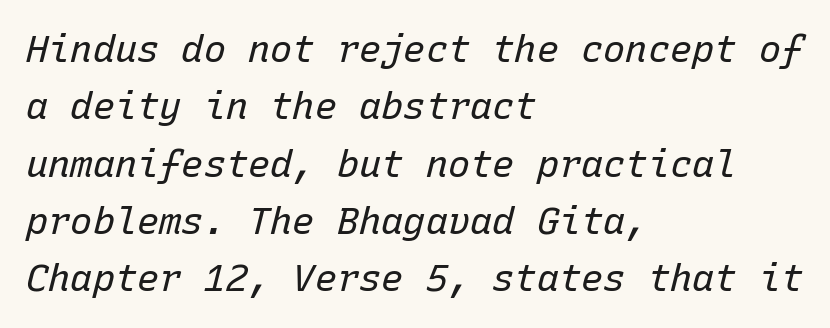
Q: Is the text bold? A: No.
Q: Is the text italic (slanted)? A: Yes, it leans right by about 15 degrees.
Q: Is the text underlined? A: No.
Q: How is the paragraph aligned? A: Left-aligned.
Q: Is the spacing between letters normal or unusually wide? A: Normal.
Q: Is the spacing between lines tight, normal or loose? A: Normal.
Q: Width (condensed, normal, or wide)? A: Normal.
Q: Stroke contrast? A: Low.
Q: x-height? A: Medium.
Q: Monospaced? A: Yes.
